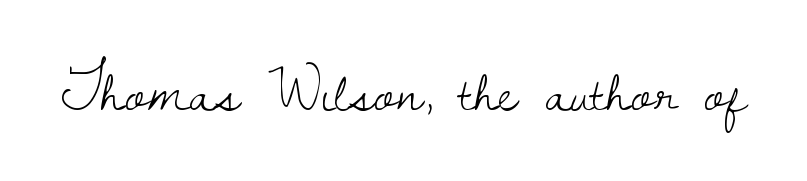
Q: Is the text bold? A: No.
Q: Is the text italic (slanted)? A: Yes.
Q: Is the typeface a serif or a sans-serif typeface? A: Serif.
Q: Is the text underlined? A: No.
Q: Is the spacing between letters normal or unusually wide? A: Normal.
Q: Width (condensed, normal, or wide)? A: Normal.
Q: Stroke contrast? A: Low.
Q: x-height? A: Small.
Q: Monospaced? A: No.
